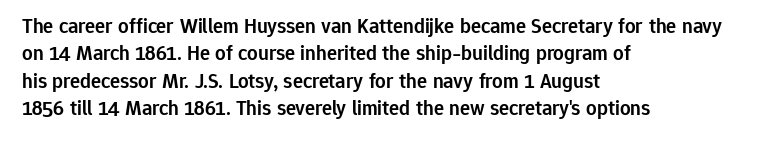
The image shows 21 px text type, upright; set left-aligned, normal line spacing (1.3x), normal letter spacing, not underlined.
